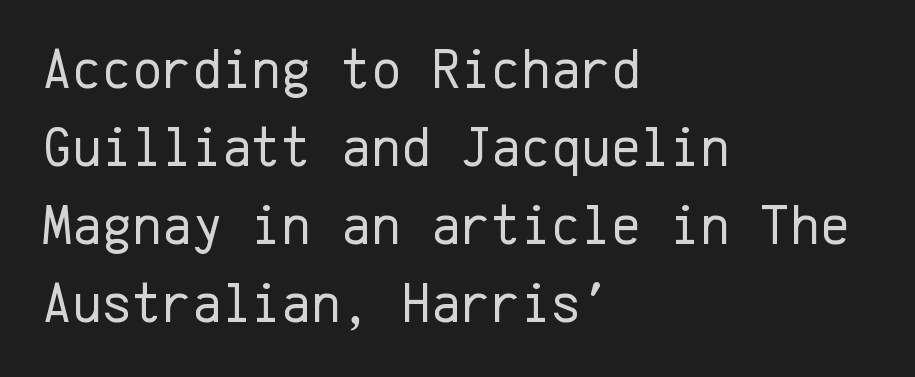
Q: Is the text bold? A: No.
Q: Is the text italic (slanted)? A: No, it is upright.
Q: Is the typeface a serif or a sans-serif typeface? A: Sans-serif.
Q: Is the text underlined? A: No.
Q: How is the paragraph aligned? A: Left-aligned.
Q: Is the spacing between letters normal or unusually wide? A: Normal.
Q: Is the spacing between lines tight, normal or loose? A: Normal.
Q: Width (condensed, normal, or wide)? A: Normal.
Q: Stroke contrast? A: Low.
Q: x-height? A: Medium.
Q: Monospaced? A: Yes.
